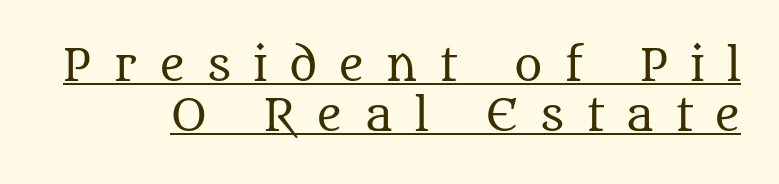
Classification — serif. Does a line run under the words? Yes, clearly. Every stem runs plumb, perpendicular to the baseline. Honestly, the letter spacing is so wide it's the main thing you notice.
